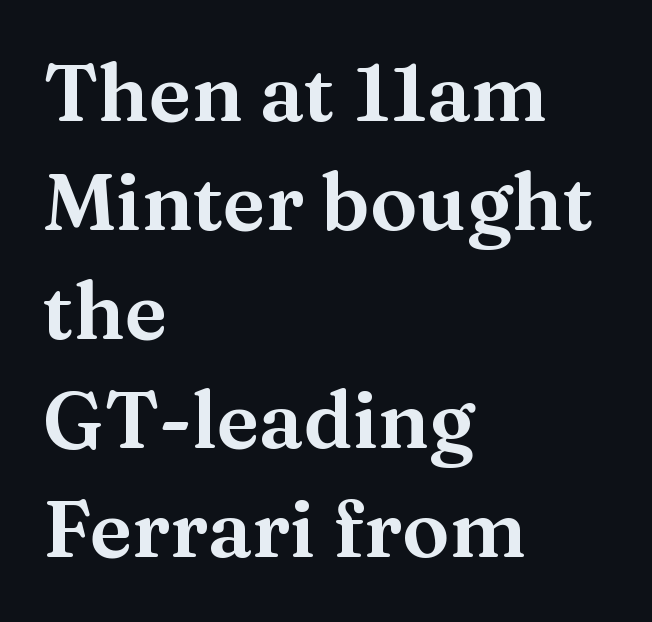
This sample has the flowing, uneven cadence of proportional lettering. Summary of vertical rhythm: regular, with standard interline spacing. Has an underline been added? It has not. When letters stand straight like this, we call the style roman or upright. Yep, those are serifs on the letters.
